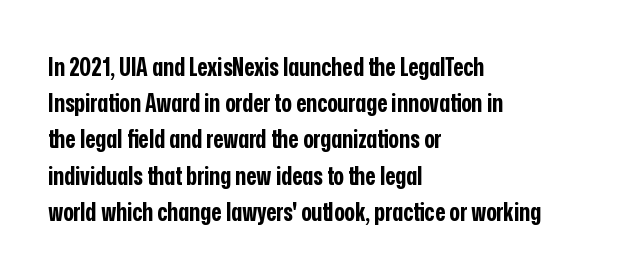
{"italic": "no", "bold": "yes", "underline": "no", "align": "left", "line_spacing": "normal", "line_spacing_ratio": 1.45, "letter_spacing": "normal", "letter_spacing_em": 0.0, "glyph_px": 25}
